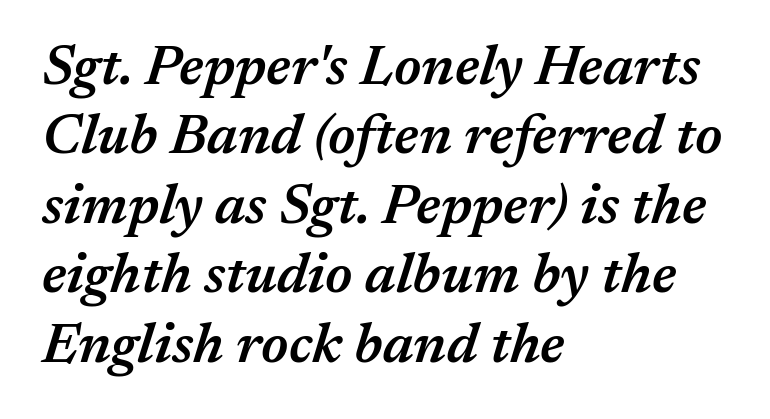
Weight check: semibold — heavier than regular, not quite bold. Tall strokes in this sample are angled rather than plumb. Visually the block forms a straight wall on the left and a jagged coastline on the right. Descenders hang freely into open space. There is no visible air inserted between adjacent glyphs.
